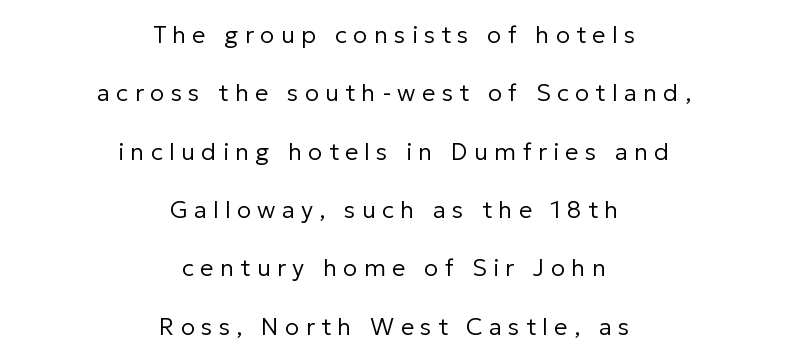
{"italic": "no", "bold": "no", "underline": "no", "align": "center", "line_spacing": "loose", "line_spacing_ratio": 2.43, "letter_spacing": "wide", "letter_spacing_em": 0.26, "glyph_px": 24}
